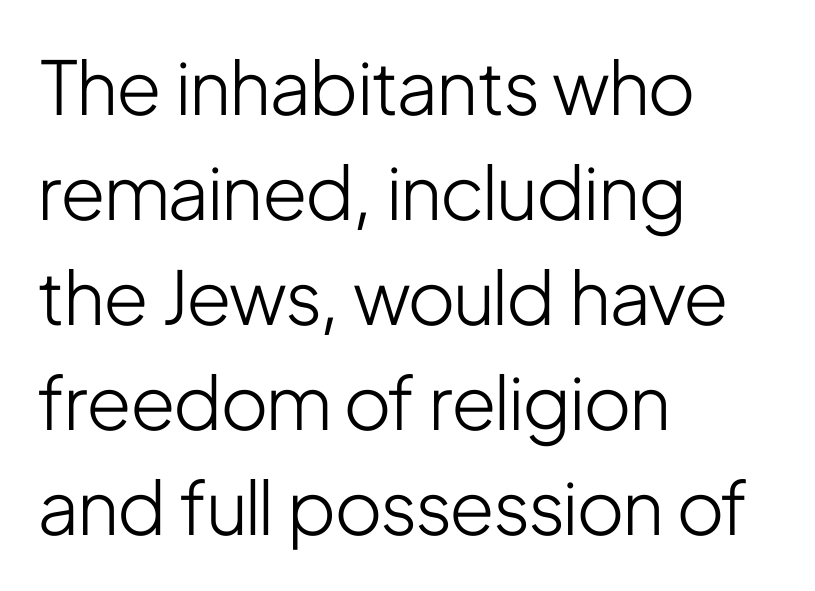
Q: Is the text bold? A: No.
Q: Is the text italic (slanted)? A: No, it is upright.
Q: Is the typeface a serif or a sans-serif typeface? A: Sans-serif.
Q: Is the text underlined? A: No.
Q: How is the paragraph aligned? A: Left-aligned.
Q: Is the spacing between letters normal or unusually wide? A: Normal.
Q: Is the spacing between lines tight, normal or loose? A: Normal.
Q: Width (condensed, normal, or wide)? A: Condensed.
Q: Stroke contrast? A: Low.
Q: x-height? A: Medium.
Q: Monospaced? A: No.
